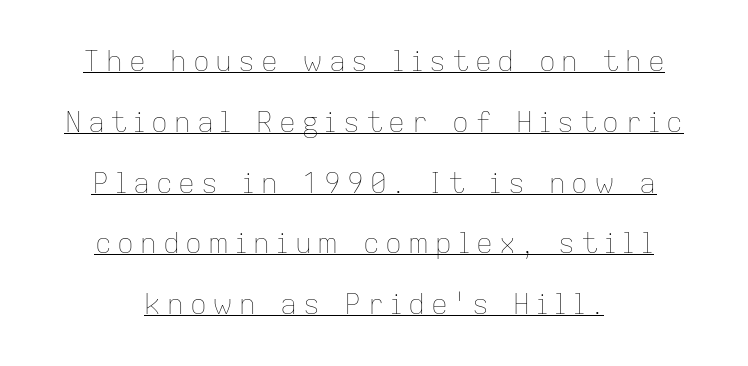
{"italic": "no", "bold": "no", "weight": "thin", "width": "normal", "stroke_contrast": "low", "x_height": "medium", "monospaced": "no", "underline": "yes", "align": "center", "line_spacing": "loose", "line_spacing_ratio": 2.17, "letter_spacing": "wide", "letter_spacing_em": 0.21, "glyph_px": 28}
